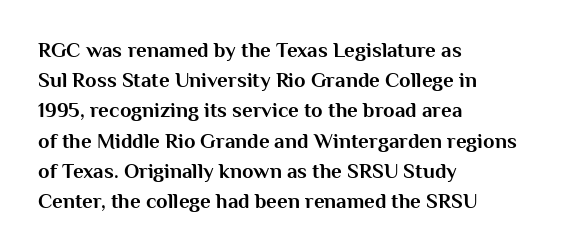
The image shows 21 px bold type, upright; set left-aligned, normal line spacing (1.44x), normal letter spacing, not underlined.
